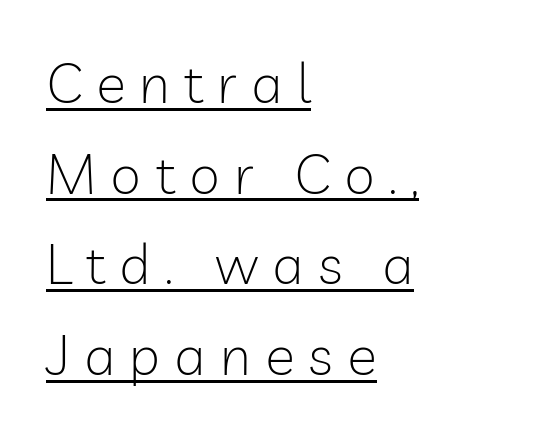
This sample is left-justified, so line endings fall wherever the words run out. Think of a printed novel: that variable character pitch is what you see here. Every stem runs plumb, perpendicular to the baseline. Honestly, the underline is the first thing you notice here.
